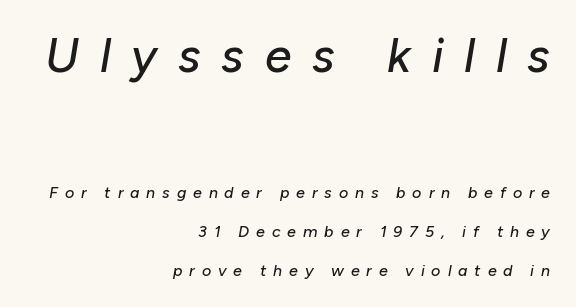
Q: Is the text italic (slanted)? A: Yes, it leans right by about 10 degrees.
Q: Is the text underlined? A: No.
Q: How is the paragraph aligned? A: Right-aligned.
Q: Is the spacing between letters normal or unusually wide? A: Unusually wide.
Q: Is the spacing between lines tight, normal or loose? A: Loose.
Q: Which block of text is set in a larger size, the first (top) or the second (bottom)? A: The first (top) one.
Q: Width (condensed, normal, or wide)? A: Normal.
Q: Stroke contrast? A: Low.
Q: x-height? A: Medium.
Q: Monospaced? A: No.
